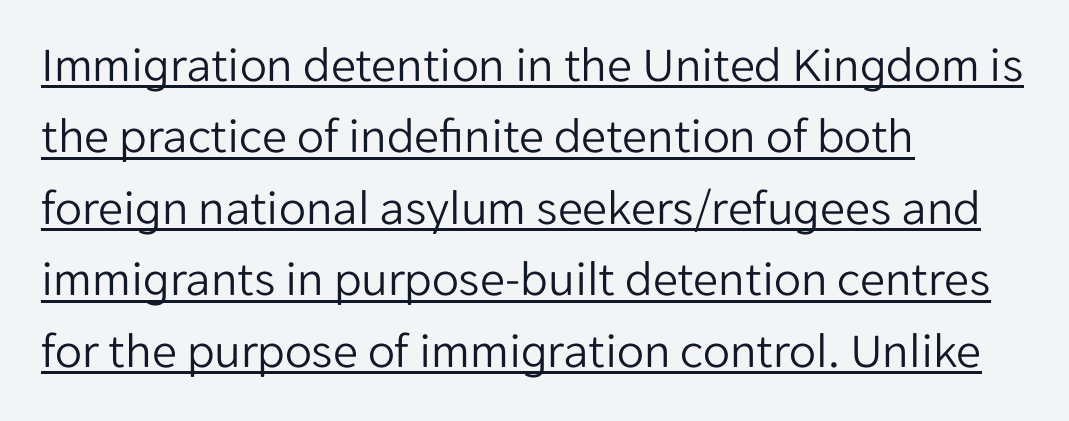
The image shows 50 px light sans-serif type, upright; set left-aligned, normal line spacing (1.43x), normal letter spacing, underlined; low stroke contrast and a medium x-height.
